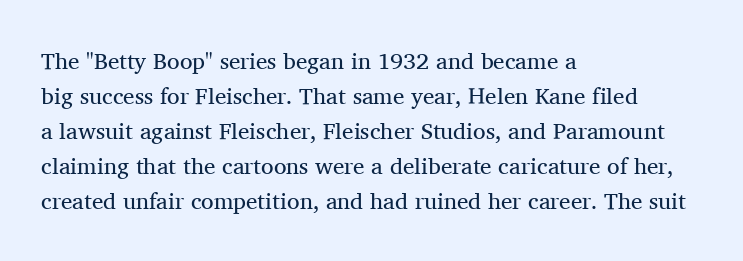
Weight: not bold — regular or lighter. The typesetter chose a ragged-right arrangement here. Each new line begins a customary step beneath the previous one. You could call the tracking neutral — neither tight nor loose. Only glyphs here, with clear space below each row. You can tell it's not italic because the verticals are truly vertical.
